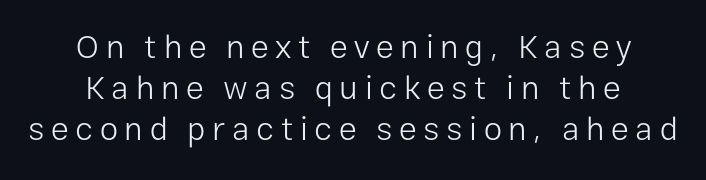
The typography opts for an upright posture over an oblique one. The baseline area is clear. Serifs: no, the terminals of the letterforms are clean. The typesetter chose a symmetrical, centered arrangement here. This sample has the flowing, uneven cadence of proportional lettering. Unbolded letterforms with no extra heft.
